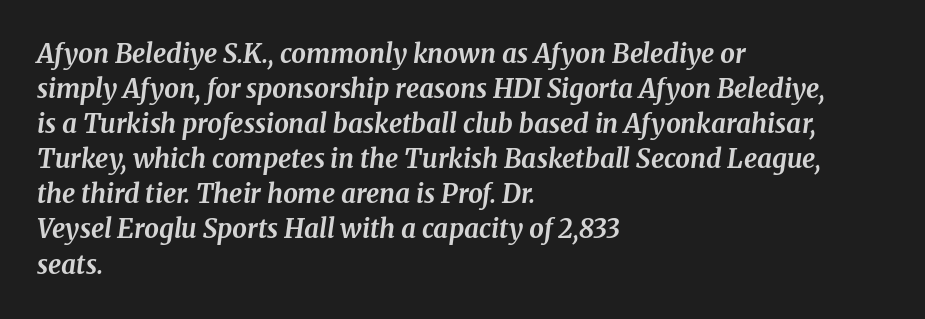
The image shows 26 px bold type, italic (leaning right); set left-aligned, normal line spacing (1.35x), normal letter spacing, not underlined.
